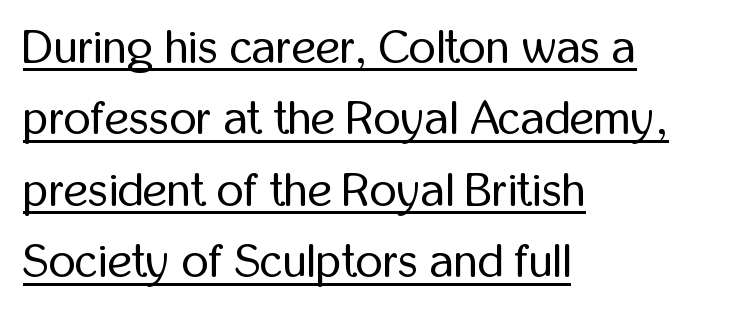
{"serif": "no", "italic": "no", "bold": "no", "weight": "regular", "width": "condensed", "stroke_contrast": "low", "x_height": "medium", "monospaced": "no", "underline": "yes", "align": "left", "line_spacing": "normal", "line_spacing_ratio": 1.52, "letter_spacing": "normal", "letter_spacing_em": 0.0, "glyph_px": 47}
